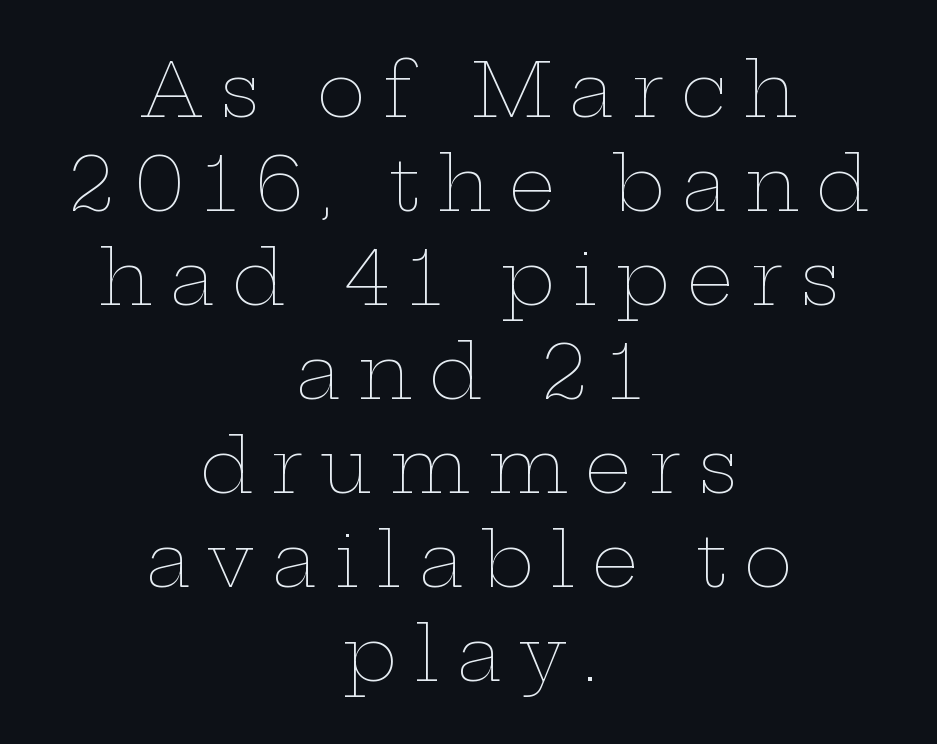
The image shows 74 px thin, wide type, upright; set centered, normal line spacing (1.27x), unusually wide letter spacing (+0.23 em), not underlined; low stroke contrast and a medium x-height.
